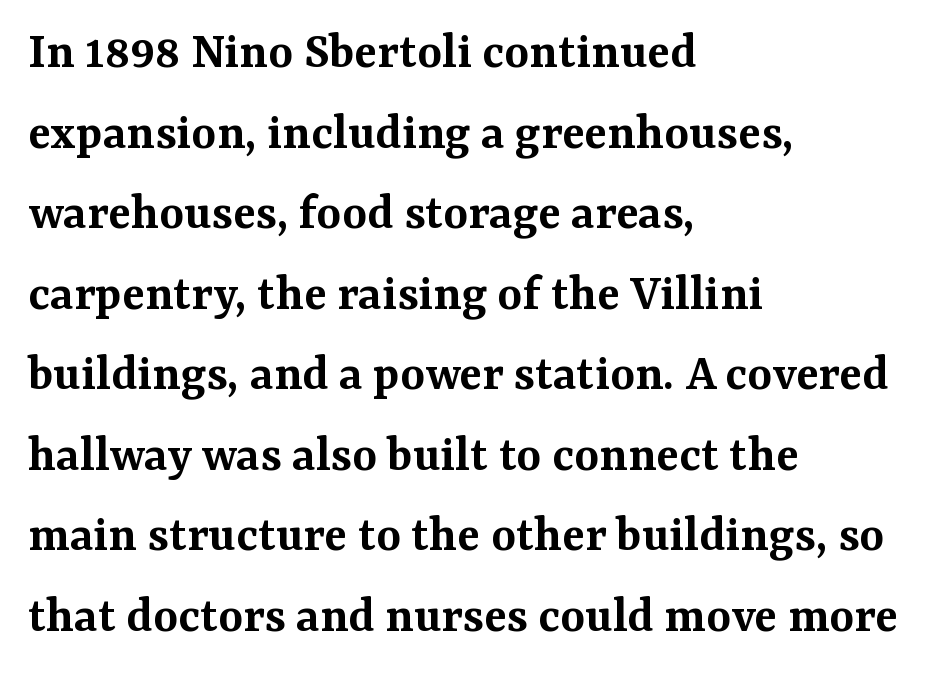
Q: Is the text bold? A: Semi-bold.
Q: Is the text italic (slanted)? A: No, it is upright.
Q: Is the typeface a serif or a sans-serif typeface? A: Serif.
Q: Is the text underlined? A: No.
Q: How is the paragraph aligned? A: Left-aligned.
Q: Is the spacing between letters normal or unusually wide? A: Normal.
Q: Is the spacing between lines tight, normal or loose? A: Normal.
Q: Width (condensed, normal, or wide)? A: Normal.
Q: Stroke contrast? A: Medium.
Q: x-height? A: Medium.
Q: Monospaced? A: No.
